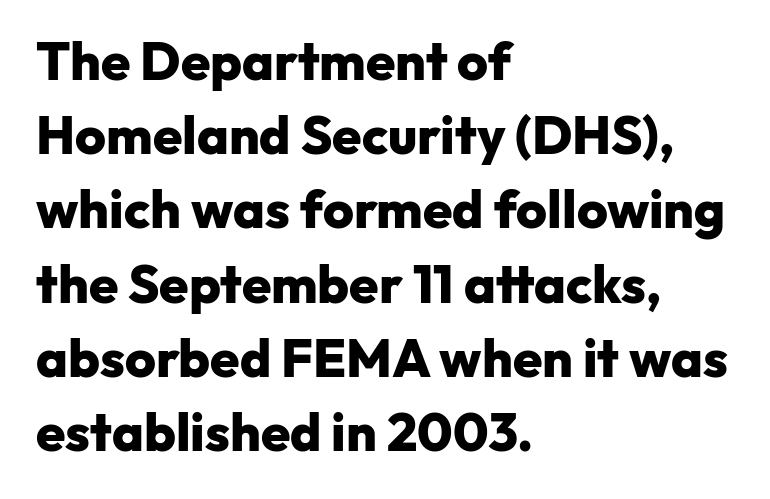
{"serif": "no", "italic": "no", "bold": "yes", "weight": "heavy", "width": "normal", "stroke_contrast": "low", "x_height": "medium", "monospaced": "no", "underline": "no", "align": "left", "line_spacing": "normal", "line_spacing_ratio": 1.4, "letter_spacing": "normal", "letter_spacing_em": 0.0, "glyph_px": 53}
